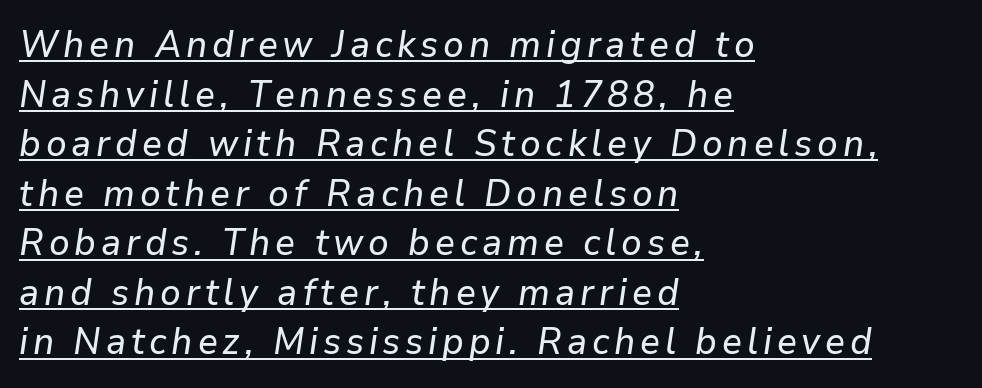
Q: Is the text italic (slanted)? A: Yes, it leans right by about 9 degrees.
Q: Is the text underlined? A: Yes.
Q: How is the paragraph aligned? A: Left-aligned.
Q: Is the spacing between lines tight, normal or loose? A: Normal.
Q: Width (condensed, normal, or wide)? A: Normal.
Q: Stroke contrast? A: Low.
Q: x-height? A: Medium.
Q: Monospaced? A: No.
